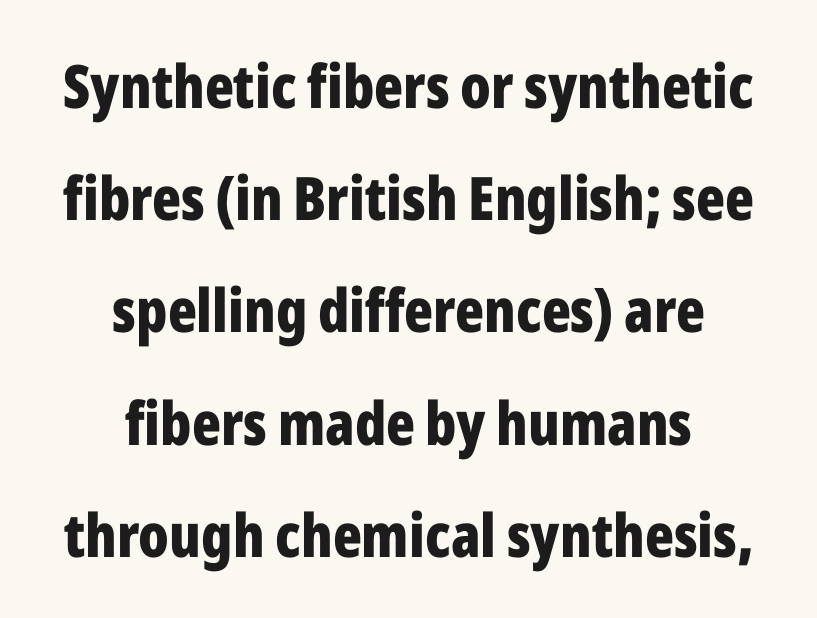
Q: Is the text bold? A: Yes.
Q: Is the text italic (slanted)? A: No, it is upright.
Q: Is the typeface a serif or a sans-serif typeface? A: Sans-serif.
Q: Is the text underlined? A: No.
Q: How is the paragraph aligned? A: Centered.
Q: Is the spacing between letters normal or unusually wide? A: Normal.
Q: Width (condensed, normal, or wide)? A: Condensed.
Q: Stroke contrast? A: Low.
Q: x-height? A: Medium.
Q: Monospaced? A: No.
